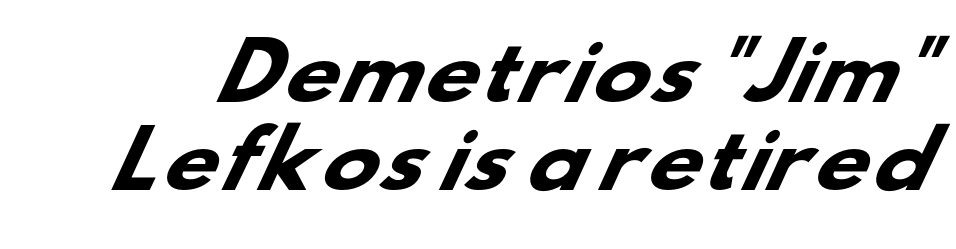
The image shows 76 px heavy, wide sans-serif type; set line spacing 1.16x, normal letter spacing, not underlined; low stroke contrast and a small x-height.
